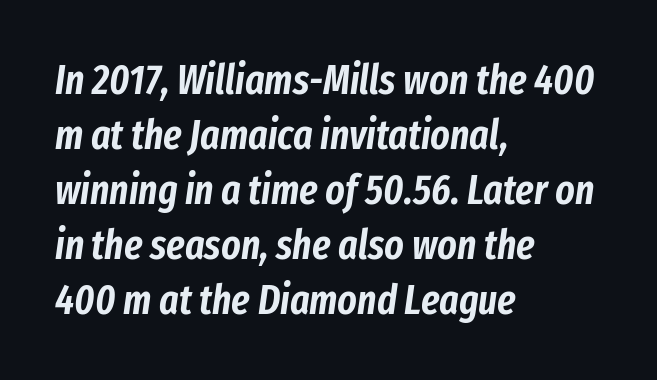
Q: Is the text italic (slanted)? A: Yes, it leans right by about 8 degrees.
Q: Is the text underlined? A: No.
Q: How is the paragraph aligned? A: Left-aligned.
Q: Is the spacing between letters normal or unusually wide? A: Normal.
Q: Is the spacing between lines tight, normal or loose? A: Normal.
Q: Width (condensed, normal, or wide)? A: Condensed.
Q: Stroke contrast? A: Low.
Q: x-height? A: Medium.
Q: Monospaced? A: No.
